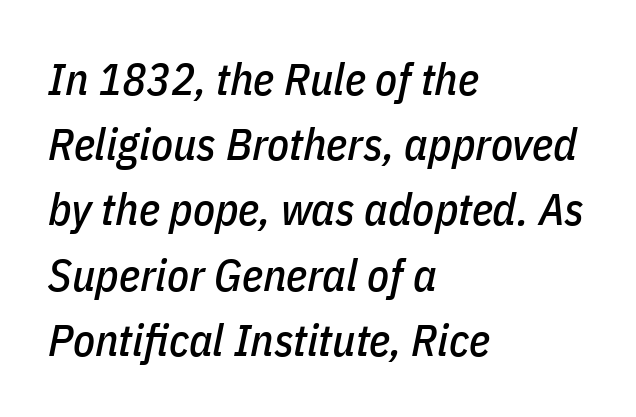
{"italic": "yes", "lean": "right", "slant_degrees": 11, "width": "condensed", "stroke_contrast": "low", "x_height": "medium", "monospaced": "no", "underline": "no", "align": "left", "line_spacing": "normal", "line_spacing_ratio": 1.45, "letter_spacing": "normal", "letter_spacing_em": 0.0, "glyph_px": 45}
